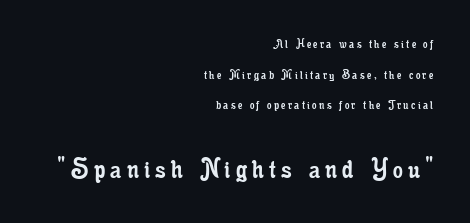
The image shows 31 px regular-weight, condensed serif type, upright; set right-aligned, loose line spacing (2.19x), not underlined; the second (bottom) block is 2.21x larger; low stroke contrast and a small x-height.
